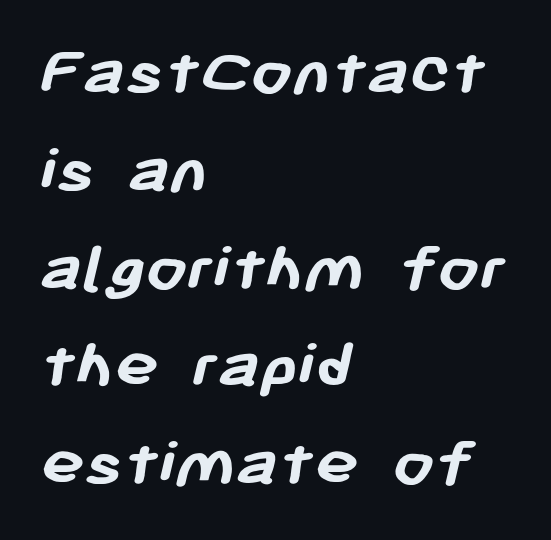
Q: Is the text bold? A: Yes.
Q: Is the typeface a serif or a sans-serif typeface? A: Sans-serif.
Q: Is the text underlined? A: No.
Q: How is the paragraph aligned? A: Left-aligned.
Q: Is the spacing between letters normal or unusually wide? A: Normal.
Q: Is the spacing between lines tight, normal or loose? A: Normal.
Q: Width (condensed, normal, or wide)? A: Normal.
Q: Stroke contrast? A: Low.
Q: x-height? A: Medium.
Q: Monospaced? A: No.
